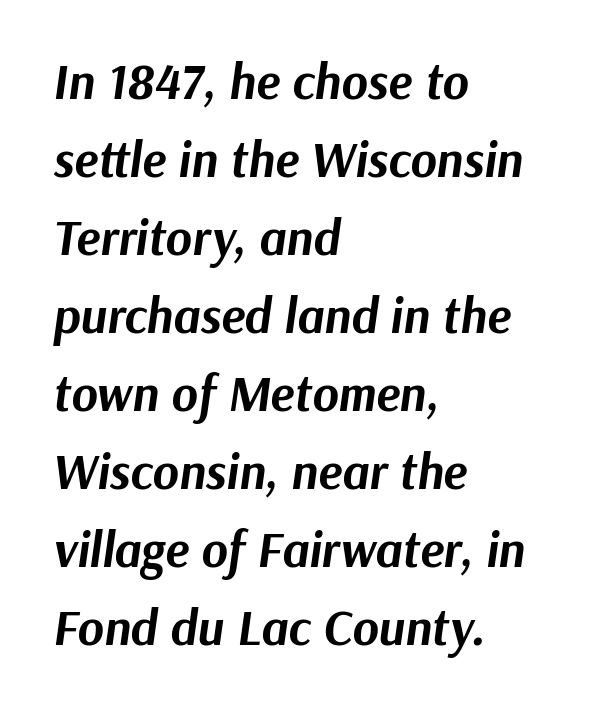
Q: Is the text bold? A: Yes.
Q: Is the text italic (slanted)? A: Yes, it leans right by about 9 degrees.
Q: Is the text underlined? A: No.
Q: How is the paragraph aligned? A: Left-aligned.
Q: Is the spacing between letters normal or unusually wide? A: Normal.
Q: Is the spacing between lines tight, normal or loose? A: Normal.
Q: Width (condensed, normal, or wide)? A: Normal.
Q: Stroke contrast? A: Medium.
Q: x-height? A: Medium.
Q: Monospaced? A: No.
